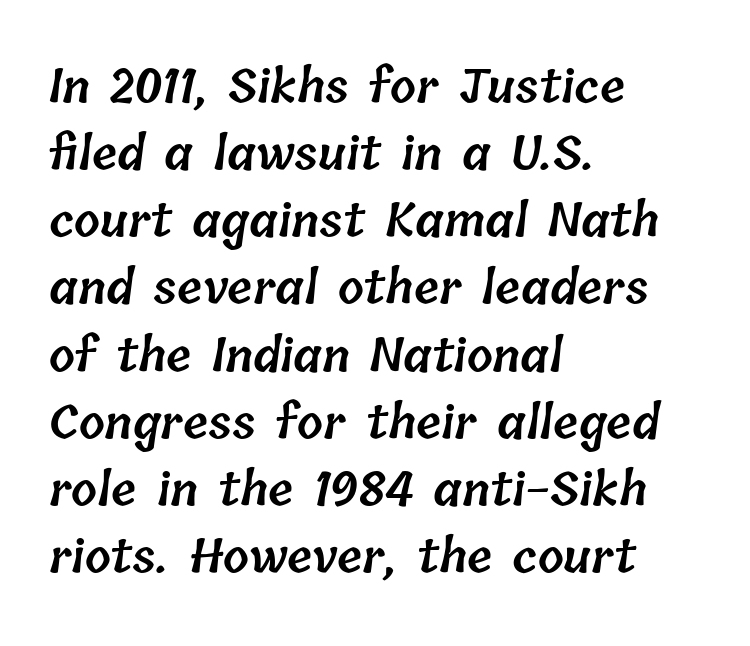
{"bold": "semi", "weight": "semibold", "width": "normal", "stroke_contrast": "low", "x_height": "medium", "monospaced": "no", "underline": "no", "align": "left", "line_spacing": "normal", "line_spacing_ratio": 1.46, "letter_spacing": "normal", "letter_spacing_em": 0.0, "glyph_px": 46}
